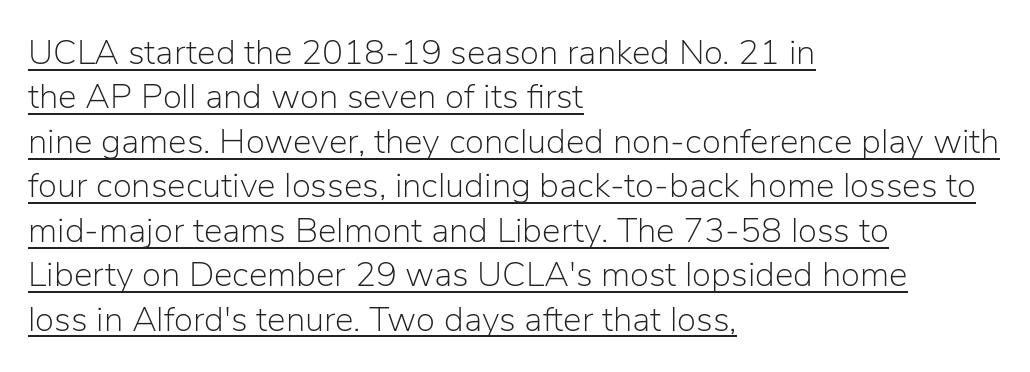
The image shows 35 px light sans-serif type, upright; set left-aligned, normal line spacing (1.27x), normal letter spacing, underlined; low stroke contrast and a medium x-height.
